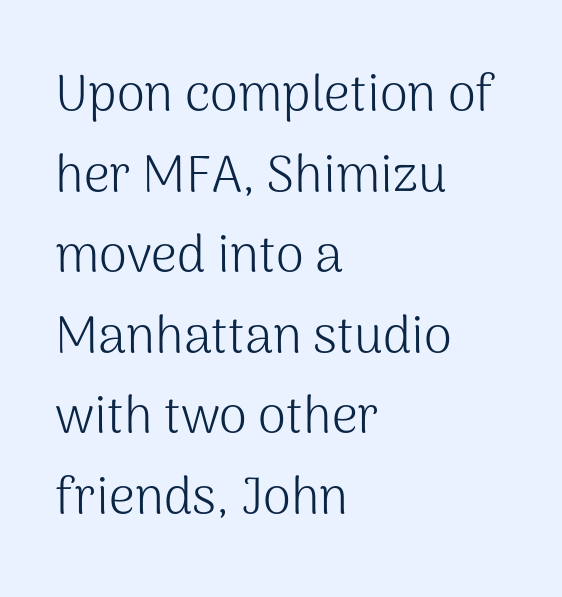
Q: Is the text bold? A: No.
Q: Is the text italic (slanted)? A: No, it is upright.
Q: Is the typeface a serif or a sans-serif typeface? A: Sans-serif.
Q: Is the text underlined? A: No.
Q: How is the paragraph aligned? A: Left-aligned.
Q: Is the spacing between letters normal or unusually wide? A: Normal.
Q: Is the spacing between lines tight, normal or loose? A: Normal.
Q: Width (condensed, normal, or wide)? A: Normal.
Q: Stroke contrast? A: Medium.
Q: x-height? A: Medium.
Q: Monospaced? A: No.
